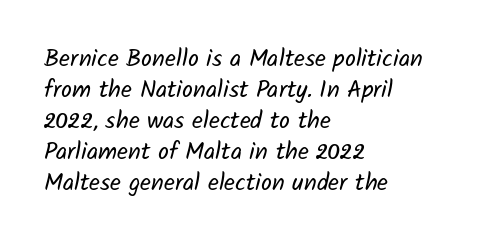
{"bold": "no", "underline": "no", "align": "left", "line_spacing": "normal", "line_spacing_ratio": 1.29, "letter_spacing": "normal", "letter_spacing_em": 0.0, "glyph_px": 24}
